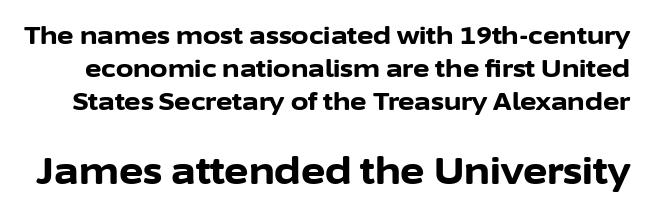
Nobody touched the tracking dial on this one. The rendering uses a bold face; every stroke is thick and dark. Notice how descenders clear the ascenders below comfortably — that's standard leading. Italic: no, the glyphs are upright roman. Unlike a traditional serif, this face leaves its strokes unadorned.
